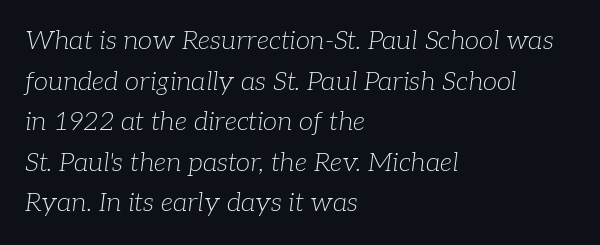
The image shows 26 px text type, italic (leaning right); set left-aligned, normal line spacing (1.56x), normal letter spacing, not underlined.
